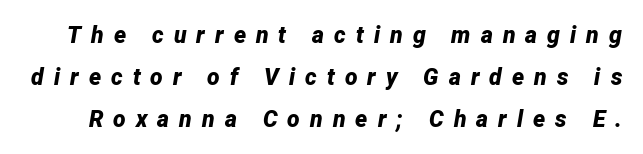
The image shows 23 px bold type, italic (leaning right); set line spacing 1.82x, unusually wide letter spacing (+0.44 em), not underlined.
